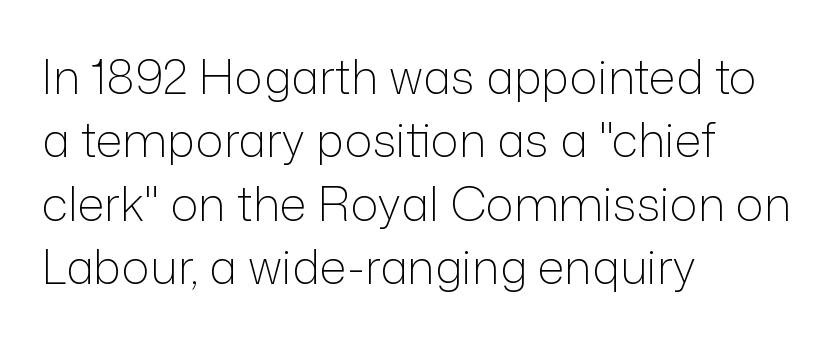
{"serif": "no", "italic": "no", "bold": "no", "weight": "light", "width": "normal", "stroke_contrast": "low", "x_height": "medium", "monospaced": "no", "underline": "no", "align": "left", "line_spacing": "normal", "line_spacing_ratio": 1.35, "letter_spacing": "normal", "letter_spacing_em": 0.0, "glyph_px": 47}
